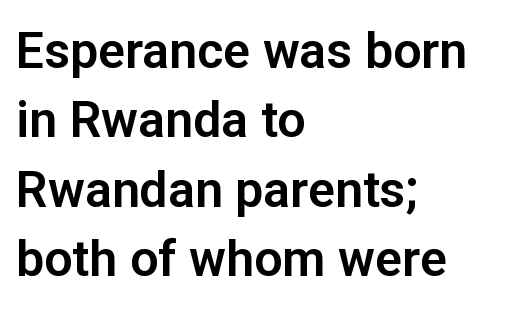
{"serif": "no", "italic": "no", "width": "normal", "stroke_contrast": "low", "x_height": "medium", "monospaced": "no", "underline": "no", "align": "left", "line_spacing": "normal", "line_spacing_ratio": 1.39, "letter_spacing": "normal", "letter_spacing_em": 0.0, "glyph_px": 50}
